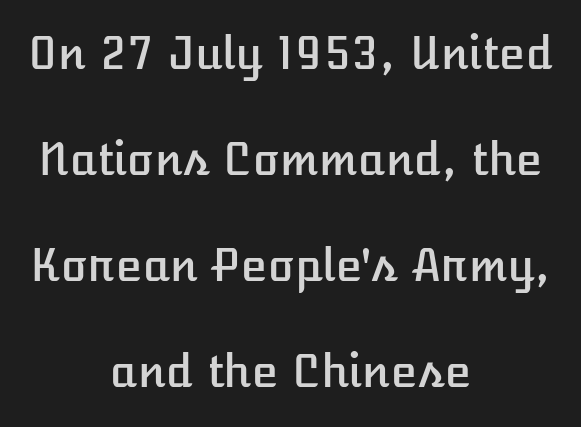
Spacing verdict: proportional, widths tailored to each character. Visually the block forms a symmetrical silhouette, jagged on both flanks. These lines were composed using upright roman letters. The specimen omits any rule beneath the text block's lines.
